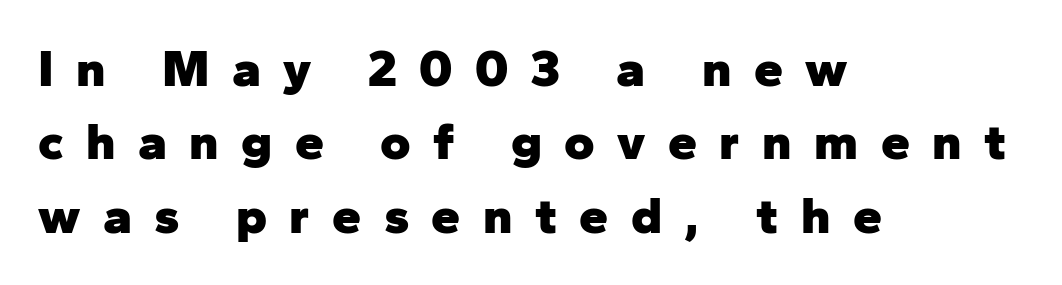
Is the type bold? Yes — the strokes are clearly thick and heavy. The baseline area is clear. Here the designer chose a conventional face with non-uniform glyph widths. How would I describe the line gaps? Plain and ordinary. These lines are composed in type without serifs. Unlike italic type, these characters show no tilt at all.
